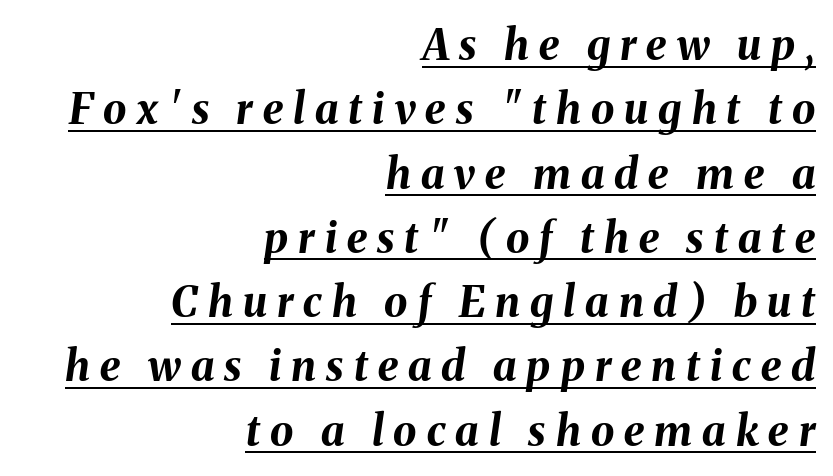
The image shows 42 px bold type, italic (leaning right); set right-aligned, normal line spacing (1.53x), unusually wide letter spacing (+0.24 em), underlined; medium stroke contrast and a medium x-height.
